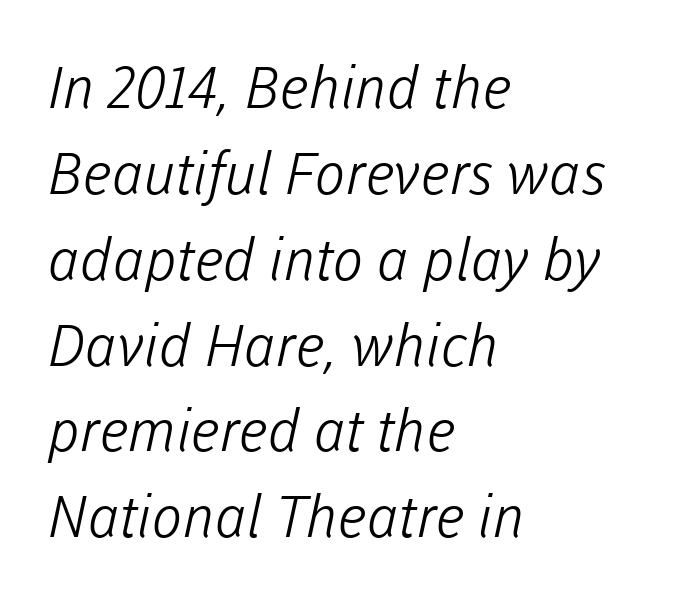
{"serif": "no", "bold": "no", "weight": "light", "width": "normal", "stroke_contrast": "low", "x_height": "medium", "monospaced": "no", "underline": "no", "align": "left", "line_spacing": "normal", "line_spacing_ratio": 1.48, "letter_spacing": "normal", "letter_spacing_em": 0.0, "glyph_px": 58}
